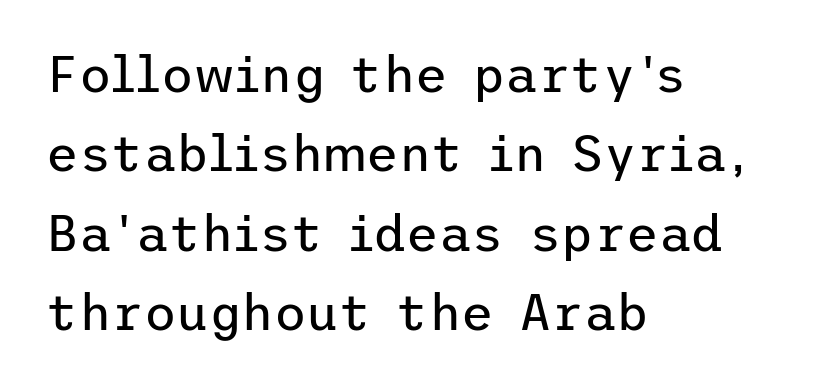
Q: Is the text bold? A: No.
Q: Is the text italic (slanted)? A: No, it is upright.
Q: Is the typeface a serif or a sans-serif typeface? A: Sans-serif.
Q: Is the text underlined? A: No.
Q: How is the paragraph aligned? A: Left-aligned.
Q: Is the spacing between letters normal or unusually wide? A: Normal.
Q: Is the spacing between lines tight, normal or loose? A: Normal.
Q: Width (condensed, normal, or wide)? A: Normal.
Q: Stroke contrast? A: Low.
Q: x-height? A: Medium.
